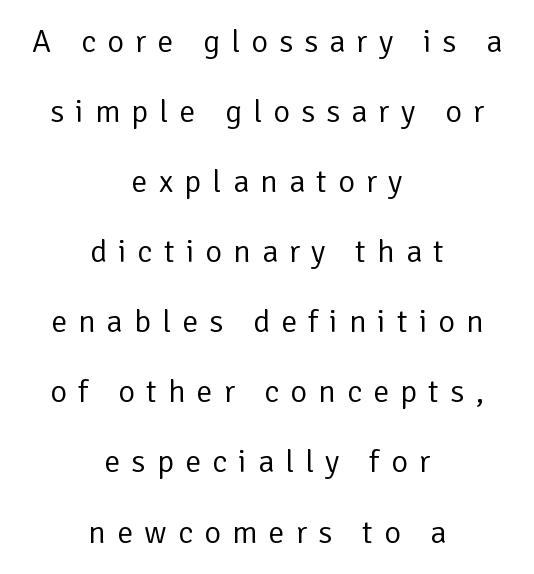
{"serif": "no", "italic": "no", "bold": "no", "weight": "regular", "width": "normal", "stroke_contrast": "low", "x_height": "medium", "monospaced": "no", "underline": "no", "align": "center", "line_spacing": "loose", "line_spacing_ratio": 2.19, "letter_spacing": "wide", "letter_spacing_em": 0.35, "glyph_px": 32}
